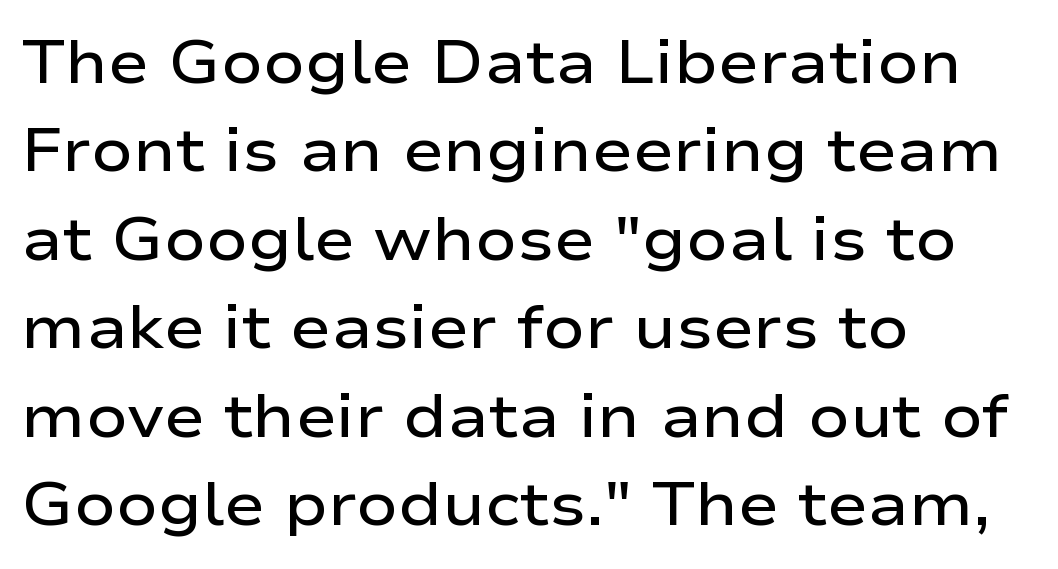
The image shows 61 px semibold, wide sans-serif type, upright; set left-aligned, normal line spacing (1.45x), normal letter spacing, not underlined; low stroke contrast and a medium x-height.
